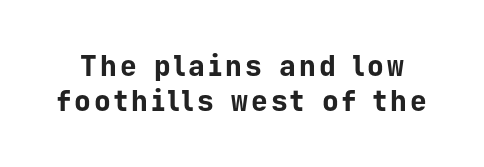
{"serif": "no", "italic": "no", "bold": "yes", "weight": "bold", "width": "normal", "stroke_contrast": "low", "x_height": "medium", "monospaced": "yes", "underline": "no", "line_spacing_ratio": 1.24, "glyph_px": 28}
